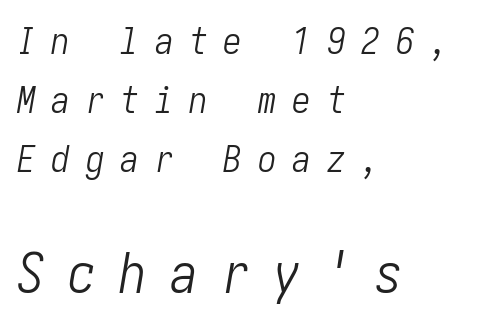
The image shows 55 px light, condensed type, italic (leaning right); set left-aligned, normal line spacing (1.6x), unusually wide letter spacing (+0.43 em), not underlined; the second (bottom) block is 1.49x larger; low stroke contrast and a medium x-height.
